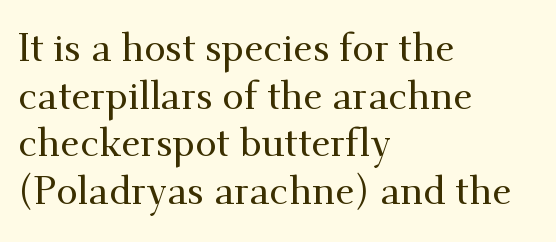
Does the copy run flush right? No — it runs flush left. These lines are rendered in a variable-pitch font. Unlike a clean sans, this face finishes its strokes with serifs. The area under the type is left untouched. There is no visible air inserted between adjacent glyphs. Designer's note — italics off, roman on.
